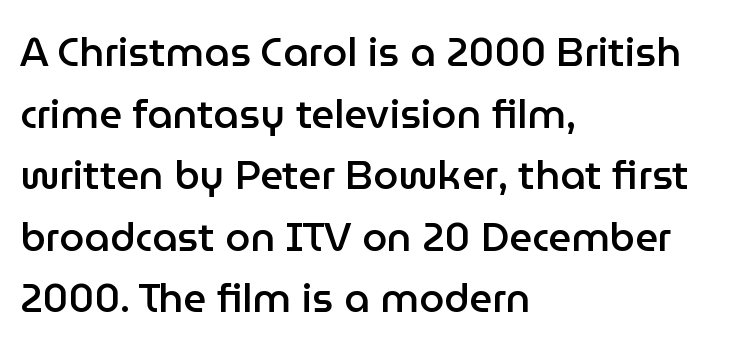
The image shows 40 px semibold sans-serif type, upright; set left-aligned, normal line spacing (1.54x), normal letter spacing, not underlined; low stroke contrast and a medium x-height.
